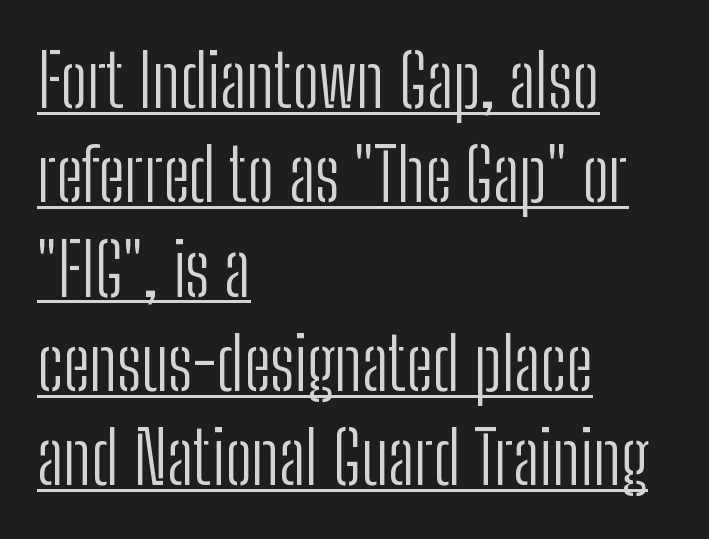
Q: Is the text bold? A: No.
Q: Is the text italic (slanted)? A: No, it is upright.
Q: Is the typeface a serif or a sans-serif typeface? A: Sans-serif.
Q: Is the text underlined? A: Yes.
Q: How is the paragraph aligned? A: Left-aligned.
Q: Is the spacing between letters normal or unusually wide? A: Normal.
Q: Is the spacing between lines tight, normal or loose? A: Normal.
Q: Width (condensed, normal, or wide)? A: Condensed.
Q: Stroke contrast? A: Low.
Q: x-height? A: Medium.
Q: Monospaced? A: No.
